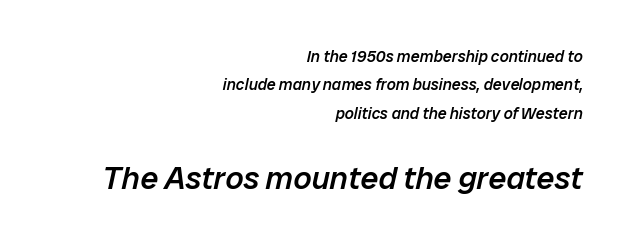
Q: Is the text bold? A: Semi-bold.
Q: Is the text italic (slanted)? A: Yes, it leans right by about 12 degrees.
Q: Is the text underlined? A: No.
Q: How is the paragraph aligned? A: Right-aligned.
Q: Is the spacing between letters normal or unusually wide? A: Normal.
Q: Which block of text is set in a larger size, the first (top) or the second (bottom)? A: The second (bottom) one.
Q: Width (condensed, normal, or wide)? A: Normal.
Q: Stroke contrast? A: Low.
Q: x-height? A: Medium.
Q: Monospaced? A: No.
